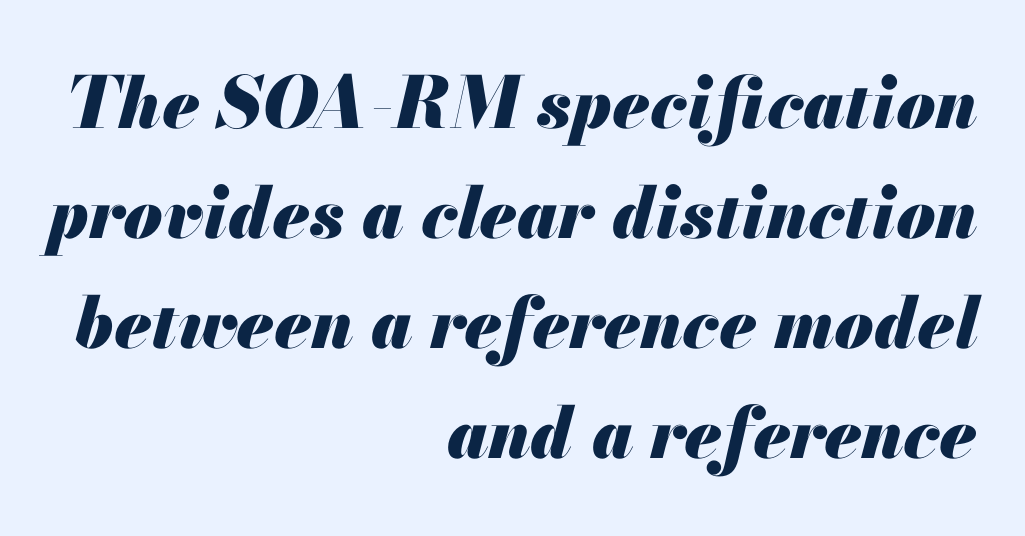
Heavy, bold letterforms. How are the letters spaced? Ordinarily, with no added tracking. Descender tails drop into unmarked territory. The passage is arranged like a letterhead date or caption credit — flush right.
